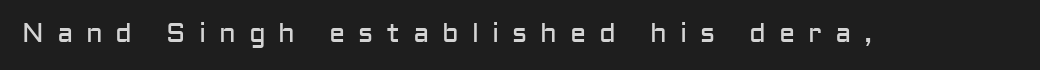
Q: Is the text bold? A: No.
Q: Is the text italic (slanted)? A: No, it is upright.
Q: Is the text underlined? A: No.
Q: Is the spacing between letters normal or unusually wide? A: Unusually wide.
